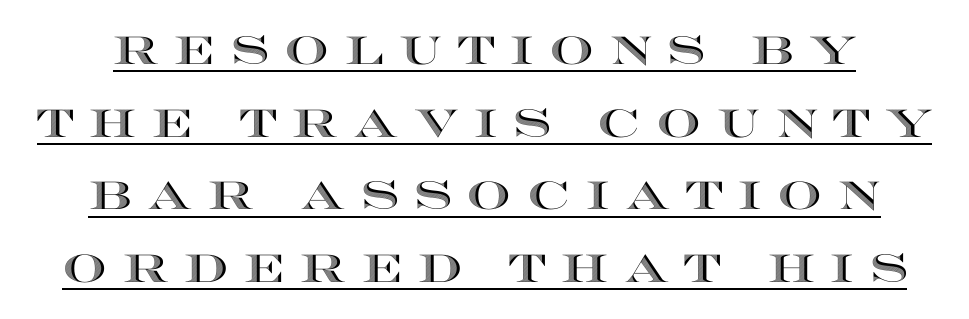
Q: Is the text italic (slanted)? A: No, it is upright.
Q: Is the text underlined? A: Yes.
Q: Is the spacing between letters normal or unusually wide? A: Unusually wide.
Q: Width (condensed, normal, or wide)? A: Wide.
Q: x-height? A: Large.
Q: Monospaced? A: No.
